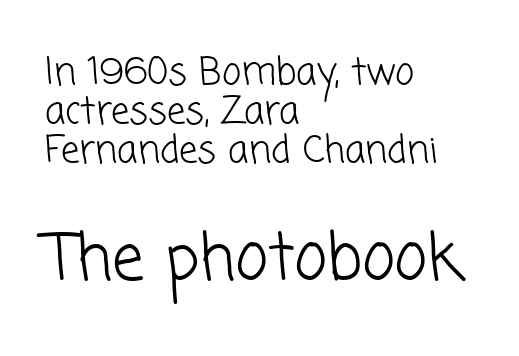
The image shows 64 px light sans-serif type; set left-aligned, tight line spacing (1.05x), normal letter spacing, not underlined; the second (bottom) block is 1.73x larger; low stroke contrast and a medium x-height.
